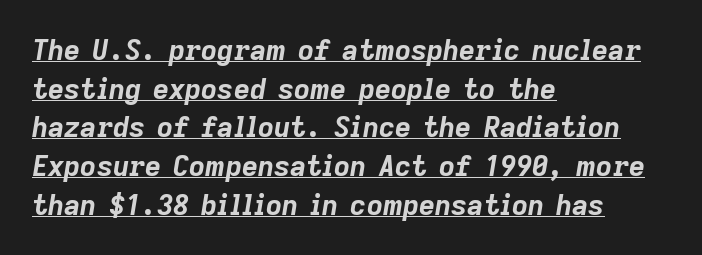
The letters sit at their default tracking, neither squeezed nor spread. Left-aligned paragraph, ragged on the right. A typesetter would call this proportional, since set widths differ per character. Regarding leading, the lines here are spaced in the standard way.
